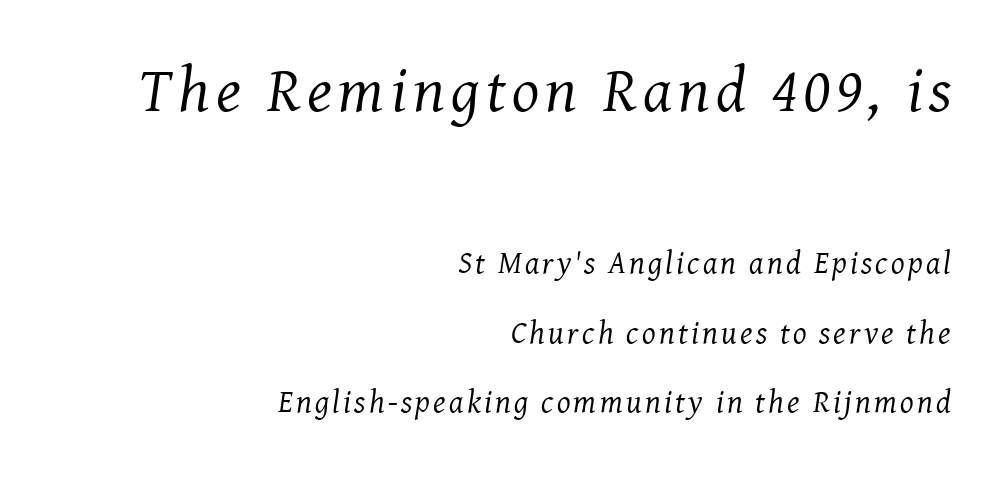
{"serif": "yes", "italic": "yes", "lean": "right", "slant_degrees": 8, "bold": "no", "weight": "regular", "width": "normal", "stroke_contrast": "medium", "x_height": "medium", "monospaced": "no", "underline": "no", "align": "right", "line_spacing": "loose", "line_spacing_ratio": 2.17, "larger_block": "first", "size_ratio": 2.0, "glyph_px": 64}
